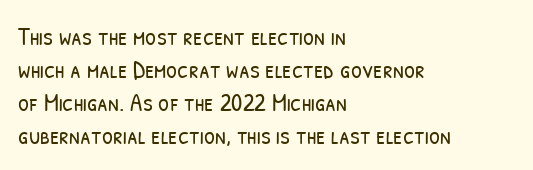
Q: Is the text bold? A: No.
Q: Is the text underlined? A: No.
Q: How is the paragraph aligned? A: Left-aligned.
Q: Is the spacing between letters normal or unusually wide? A: Normal.
Q: Is the spacing between lines tight, normal or loose? A: Normal.
